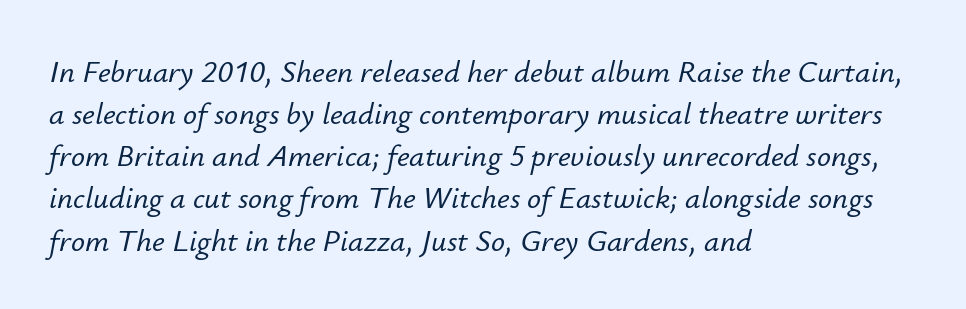
Q: Is the text italic (slanted)? A: Yes, it leans right by about 12 degrees.
Q: Is the text underlined? A: No.
Q: How is the paragraph aligned? A: Left-aligned.
Q: Is the spacing between letters normal or unusually wide? A: Normal.
Q: Is the spacing between lines tight, normal or loose? A: Normal.
Q: Width (condensed, normal, or wide)? A: Normal.
Q: Stroke contrast? A: Low.
Q: x-height? A: Small.
Q: Monospaced? A: No.
